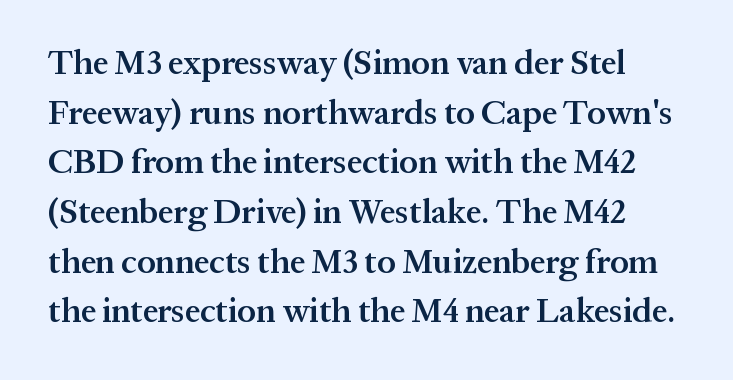
Q: Is the text bold? A: Semi-bold.
Q: Is the text italic (slanted)? A: No, it is upright.
Q: Is the typeface a serif or a sans-serif typeface? A: Serif.
Q: Is the text underlined? A: No.
Q: Is the spacing between letters normal or unusually wide? A: Normal.
Q: Is the spacing between lines tight, normal or loose? A: Normal.
Q: Width (condensed, normal, or wide)? A: Normal.
Q: Stroke contrast? A: Medium.
Q: x-height? A: Medium.
Q: Monospaced? A: No.
